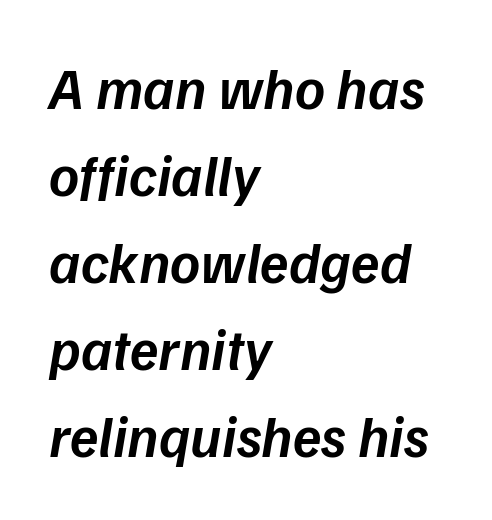
The passage shown is not underscored anywhere. Firm but not heavy-handed strokes: this text is semibold. A typesetter would call this leading conventional body-copy spacing. This sample uses plain, unmodified letter spacing. An italicized treatment has been applied to the whole sample.
